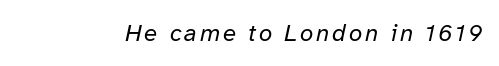
Q: Is the text bold? A: No.
Q: Is the text italic (slanted)? A: Yes, it leans right by about 12 degrees.
Q: Is the text underlined? A: No.
